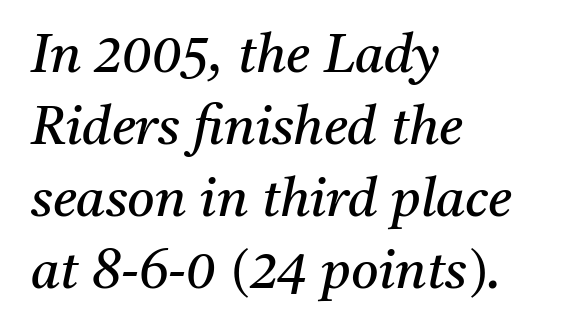
Is this a fixed-width face? No — the glyphs have proportional, varying widths. The rows are spaced the way most documents space them. The rendering keeps characters at their native spacing. The axis of the letterforms is tilted away from vertical. The typesetter chose a ragged-right arrangement here.
